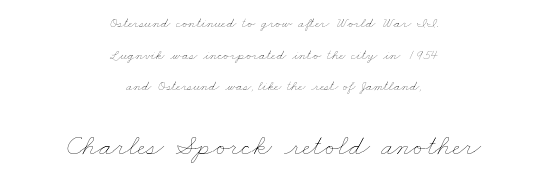
The image shows 29 px thin, wide type; set centered, loose line spacing (2.26x), normal letter spacing, not underlined; the second (bottom) block is 2.07x larger; low stroke contrast and a small x-height.
